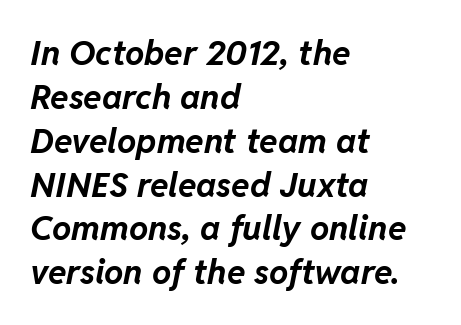
The image shows 34 px bold type, italic (leaning right); set left-aligned, normal line spacing (1.29x), normal letter spacing, not underlined; low stroke contrast and a medium x-height.
